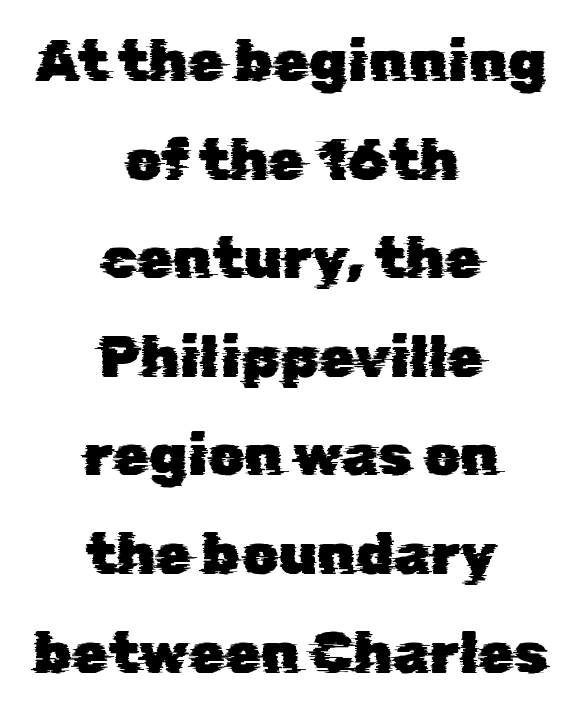
{"serif": "no", "width": "normal", "stroke_contrast": "low", "x_height": "medium", "monospaced": "no", "underline": "no", "align": "center", "line_spacing": "normal", "line_spacing_ratio": 1.7, "letter_spacing": "normal", "letter_spacing_em": 0.0, "glyph_px": 58}
